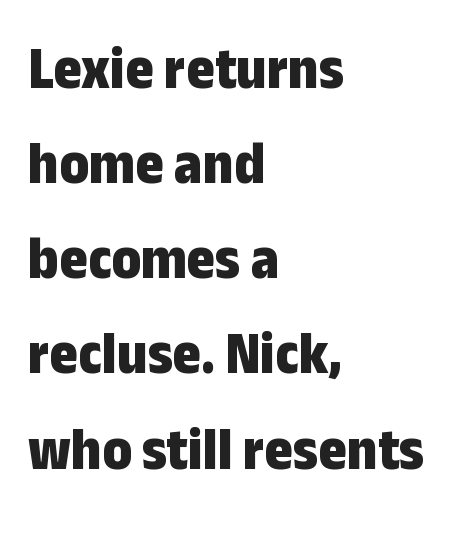
{"serif": "no", "italic": "no", "bold": "yes", "weight": "bold", "width": "condensed", "stroke_contrast": "low", "x_height": "medium", "monospaced": "no", "underline": "no", "align": "left", "line_spacing": "normal", "line_spacing_ratio": 1.56, "letter_spacing": "normal", "letter_spacing_em": 0.0, "glyph_px": 61}
